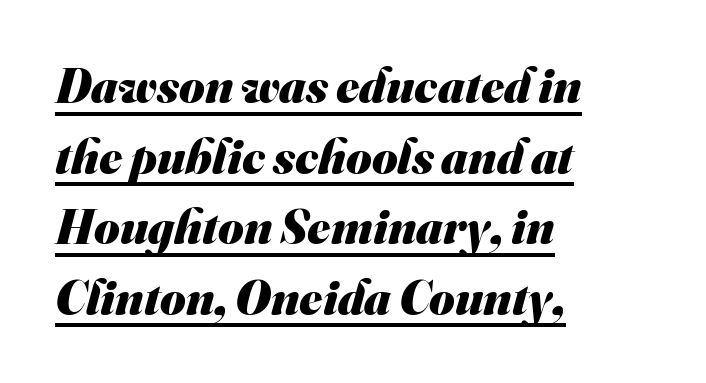
A typesetter would call this leading conventional body-copy spacing. On the weight axis this lands at bold, roughly 700. Horizontally, the lines are justified to the leading edge only. Serifs: no, the terminals of the letterforms are clean. Looks like regular typesetting: each glyph gets only the width it needs. Words appear dense and cohesive because spacing is normal.
